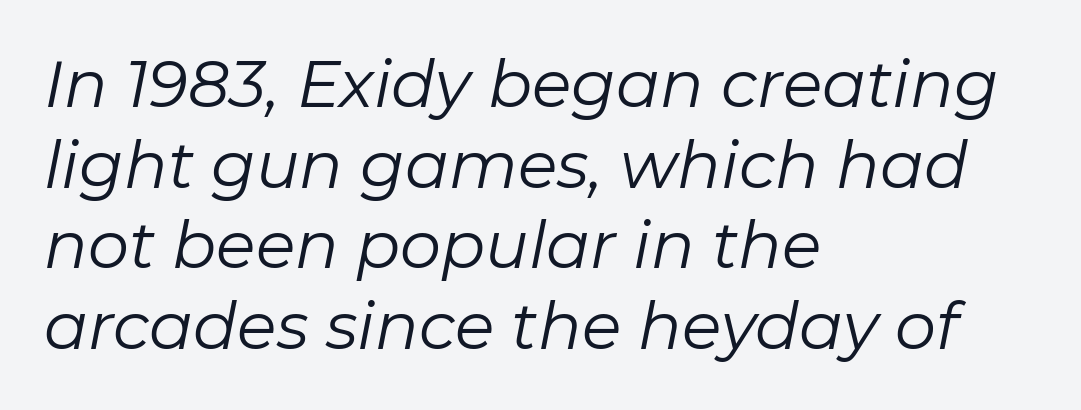
Q: Is the text bold? A: No.
Q: Is the text italic (slanted)? A: Yes, it leans right by about 11 degrees.
Q: Is the text underlined? A: No.
Q: How is the paragraph aligned? A: Left-aligned.
Q: Is the spacing between letters normal or unusually wide? A: Normal.
Q: Width (condensed, normal, or wide)? A: Normal.
Q: Stroke contrast? A: Low.
Q: x-height? A: Medium.
Q: Monospaced? A: No.
